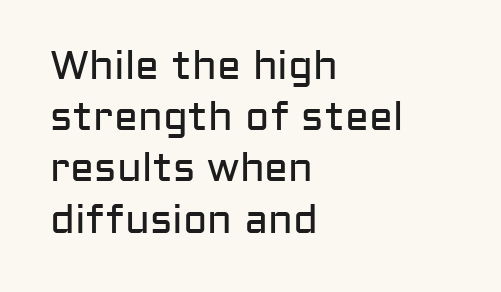
The image shows 40 px regular-weight sans-serif type, upright; set left-aligned, normal line spacing (1.28x), normal letter spacing, not underlined; low stroke contrast and a medium x-height.
